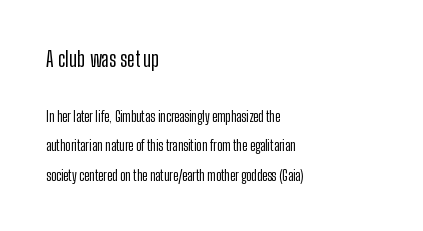
This sample is left-justified, so line endings fall wherever the words run out. Posture: straight, roman, zero tilt. Letters rest on an invisible, unmarked baseline. Standard letterfit; no display-style spreading of the glyphs.
